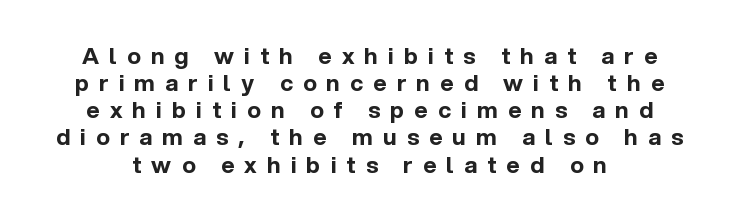
The image shows 23 px bold type, upright; set line spacing 1.18x, unusually wide letter spacing (+0.44 em), not underlined.
